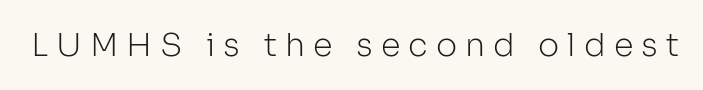
Here the designer chose a conventional face with non-uniform glyph widths. Students, note that the glyphs here are deliberately spaced far apart. No letter is thick-stroked: the sample isn't bold. Is this a sans? Yes — the strokes have no serifs.
